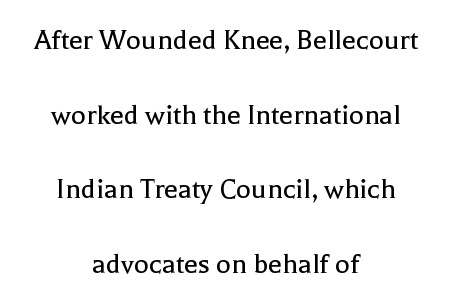
The image shows 31 px regular-weight serif type, upright; set centered, loose line spacing (2.41x), normal letter spacing, not underlined; a medium x-height.
